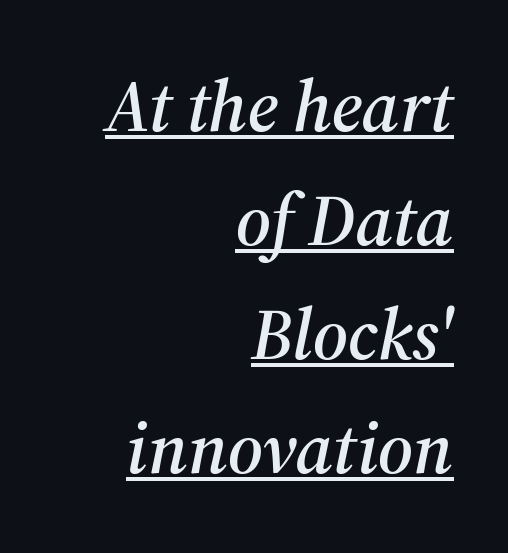
The image shows 73 px serif type, italic (leaning right); set right-aligned, normal line spacing (1.56x), normal letter spacing, underlined; medium stroke contrast and a medium x-height.
